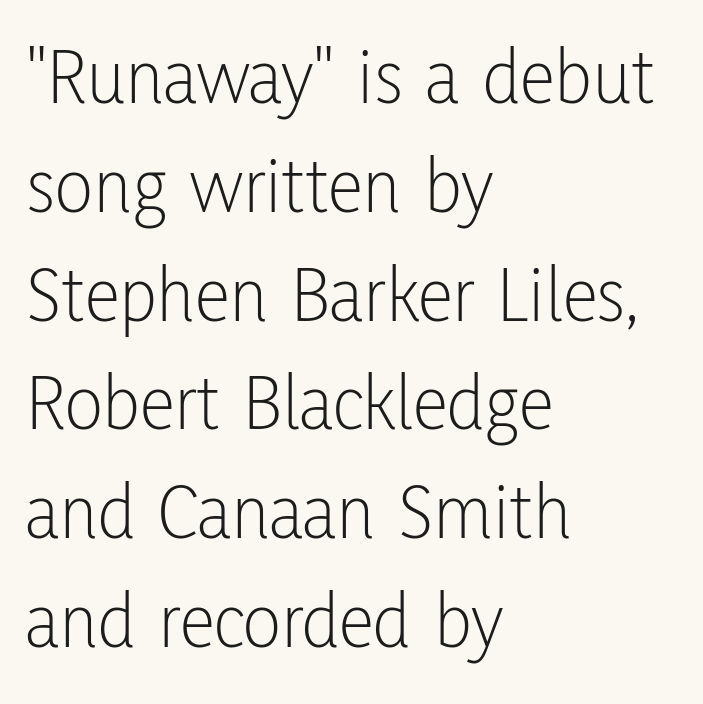
Has an underline been added? It has not. The passage shown is typed in a proportional face where columns would drift. Weight class: somewhere from thin through regular. The paragraph shown leans on its left margin. Rows of type keep a routine distance in the vertical direction. If you drew a line through each stem, it would be perfectly vertical.
